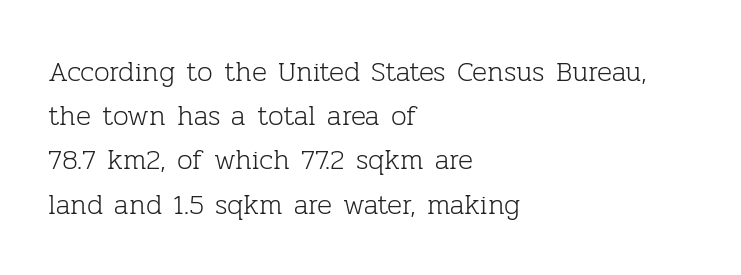
Q: Is the text bold? A: No.
Q: Is the text italic (slanted)? A: No, it is upright.
Q: Is the typeface a serif or a sans-serif typeface? A: Serif.
Q: Is the text underlined? A: No.
Q: How is the paragraph aligned? A: Left-aligned.
Q: Is the spacing between letters normal or unusually wide? A: Normal.
Q: Is the spacing between lines tight, normal or loose? A: Normal.
Q: Width (condensed, normal, or wide)? A: Normal.
Q: Stroke contrast? A: Low.
Q: x-height? A: Medium.
Q: Monospaced? A: No.
